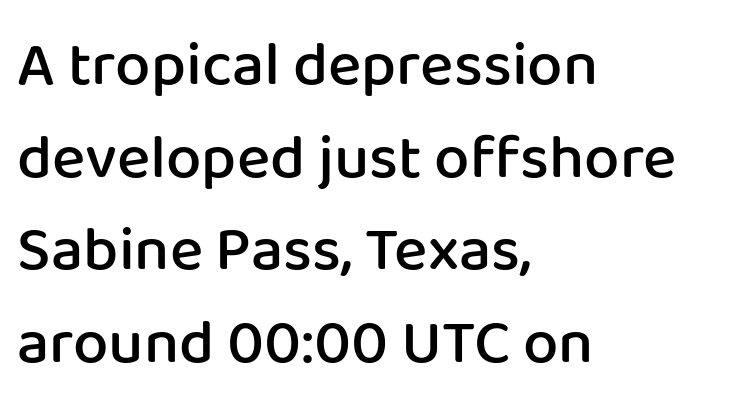
{"serif": "no", "italic": "no", "bold": "semi", "weight": "semibold", "width": "normal", "stroke_contrast": "low", "x_height": "medium", "monospaced": "no", "underline": "no", "align": "left", "line_spacing": "normal", "line_spacing_ratio": 1.47, "letter_spacing": "normal", "letter_spacing_em": 0.0, "glyph_px": 63}
